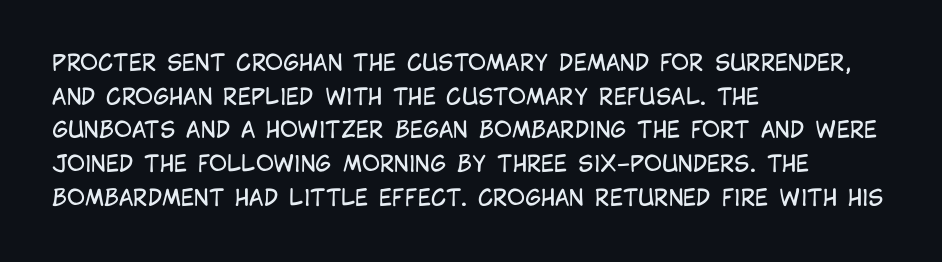
The image shows 22 px text type, upright; set left-aligned, normal line spacing (1.53x), normal letter spacing, not underlined.
